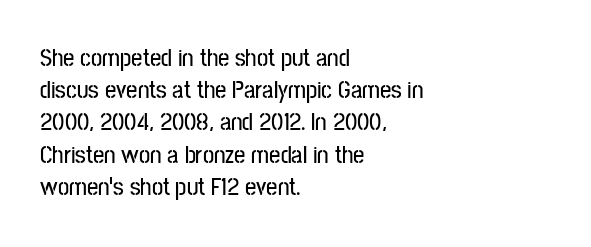
The image shows 25 px text type, upright; set left-aligned, normal line spacing (1.29x), normal letter spacing, not underlined.
